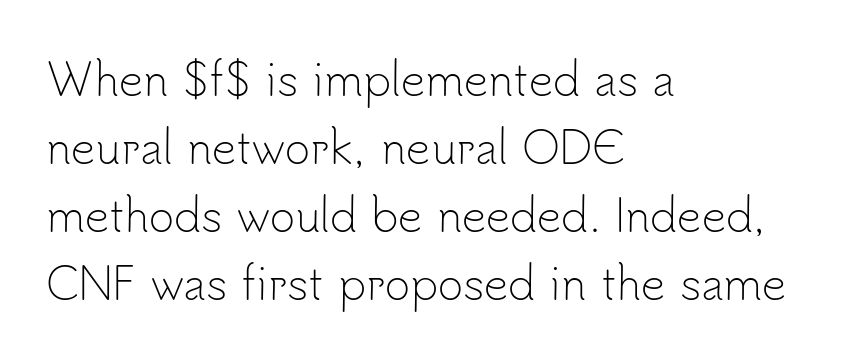
Every row of glyphs begins at an identical x-position on the left. This sample keeps an unexceptional amount of space between lines. Notice how the stems are strictly vertical — no italics here. You can tell from the bare stems that sans-serif type was used.
